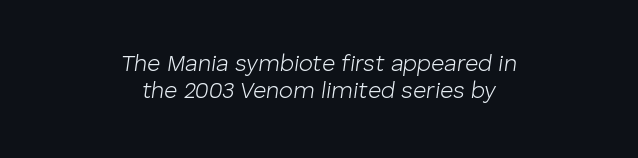
The image shows 23 px text type, italic (leaning right); set centered, line spacing 1.18x, normal letter spacing, not underlined.
